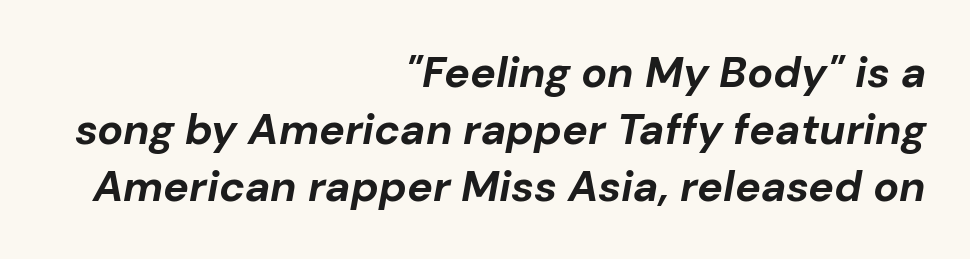
{"italic": "yes", "lean": "right", "slant_degrees": 10, "bold": "yes", "weight": "bold", "width": "normal", "stroke_contrast": "low", "x_height": "medium", "monospaced": "no", "underline": "no", "align": "right", "line_spacing": "normal", "line_spacing_ratio": 1.32, "letter_spacing": "normal", "letter_spacing_em": 0.0, "glyph_px": 43}
